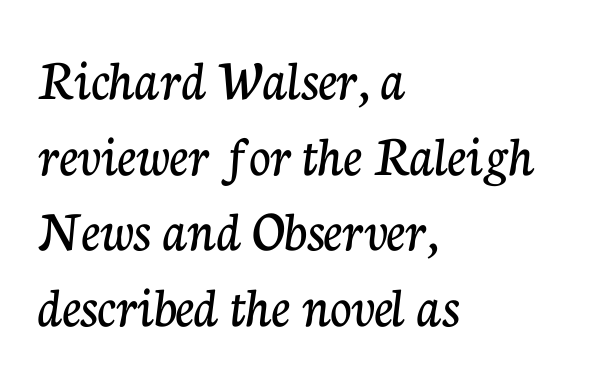
{"serif": "yes", "width": "normal", "stroke_contrast": "low", "x_height": "medium", "monospaced": "no", "underline": "no", "align": "left", "line_spacing": "normal", "line_spacing_ratio": 1.28, "letter_spacing": "normal", "letter_spacing_em": 0.0, "glyph_px": 59}
